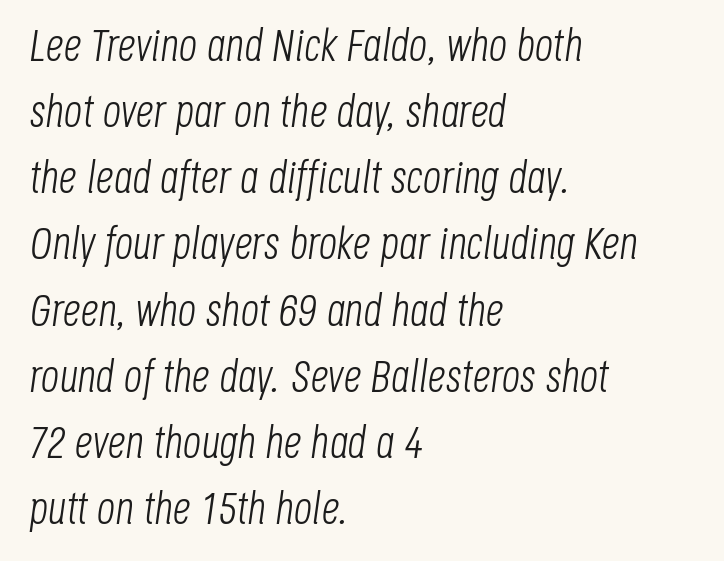
The typesetter chose a ragged-right arrangement here. Heaviness? Minimal to ordinary, like unemphasized prose. Think of a printed novel: that variable character pitch is what you see here. In terms of letterspacing, this is plain default setting.
